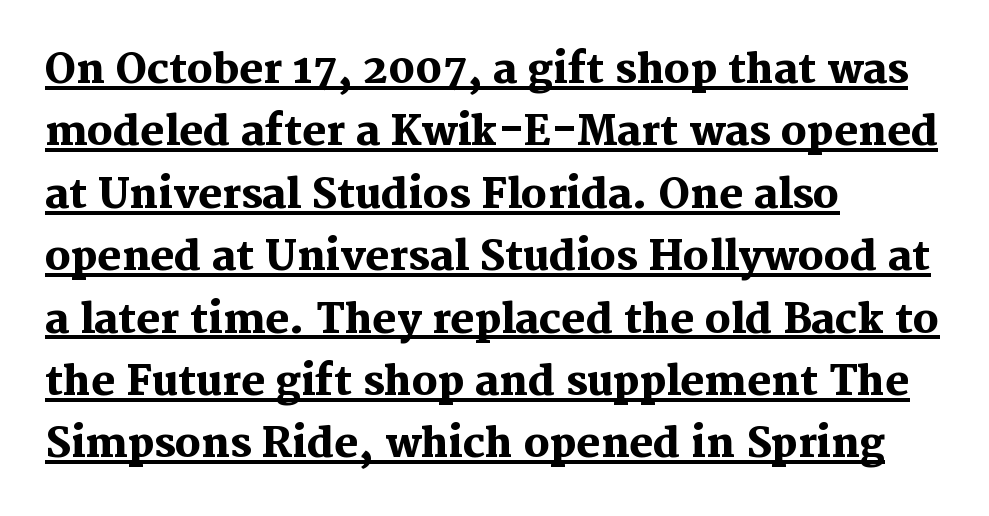
Q: Is the text bold? A: Yes.
Q: Is the text italic (slanted)? A: No, it is upright.
Q: Is the typeface a serif or a sans-serif typeface? A: Serif.
Q: Is the text underlined? A: Yes.
Q: How is the paragraph aligned? A: Left-aligned.
Q: Is the spacing between letters normal or unusually wide? A: Normal.
Q: Is the spacing between lines tight, normal or loose? A: Normal.
Q: Width (condensed, normal, or wide)? A: Normal.
Q: Stroke contrast? A: Medium.
Q: x-height? A: Medium.
Q: Monospaced? A: No.
